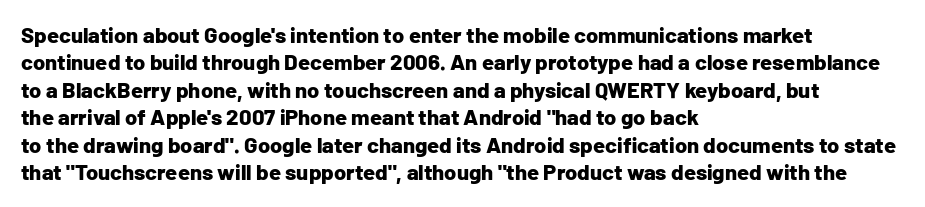
Only glyphs here, with clear space below each row. The type sits square on the baseline with zero lean. Short note: letters normally spaced. Summary of vertical rhythm: regular, with standard interline spacing. Thick stems and heavy bowls — unmistakably bold. Short and long lines alike share a common starting point at left.
